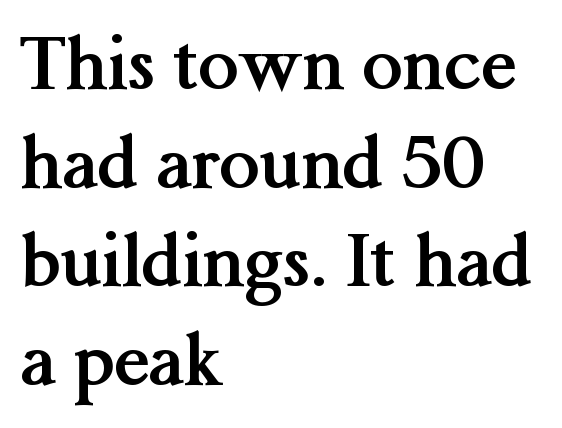
Q: Is the text bold? A: Yes.
Q: Is the text italic (slanted)? A: No, it is upright.
Q: Is the typeface a serif or a sans-serif typeface? A: Serif.
Q: Is the text underlined? A: No.
Q: How is the paragraph aligned? A: Left-aligned.
Q: Is the spacing between letters normal or unusually wide? A: Normal.
Q: Is the spacing between lines tight, normal or loose? A: Normal.
Q: Width (condensed, normal, or wide)? A: Normal.
Q: Stroke contrast? A: Medium.
Q: x-height? A: Medium.
Q: Monospaced? A: No.
